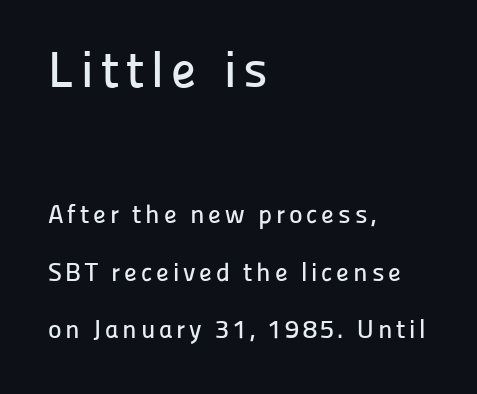
The image shows 51 px sans-serif type, upright; set left-aligned, loose line spacing (2.23x), not underlined; the first (top) block is 1.96x larger; low stroke contrast and a medium x-height.
